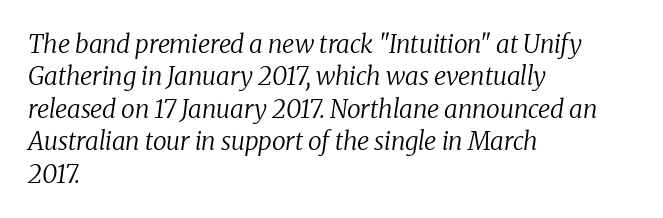
{"italic": "yes", "lean": "right", "slant_degrees": 8, "bold": "no", "underline": "no", "align": "left", "line_spacing": "normal", "line_spacing_ratio": 1.3, "letter_spacing": "normal", "letter_spacing_em": 0.0, "glyph_px": 25}
